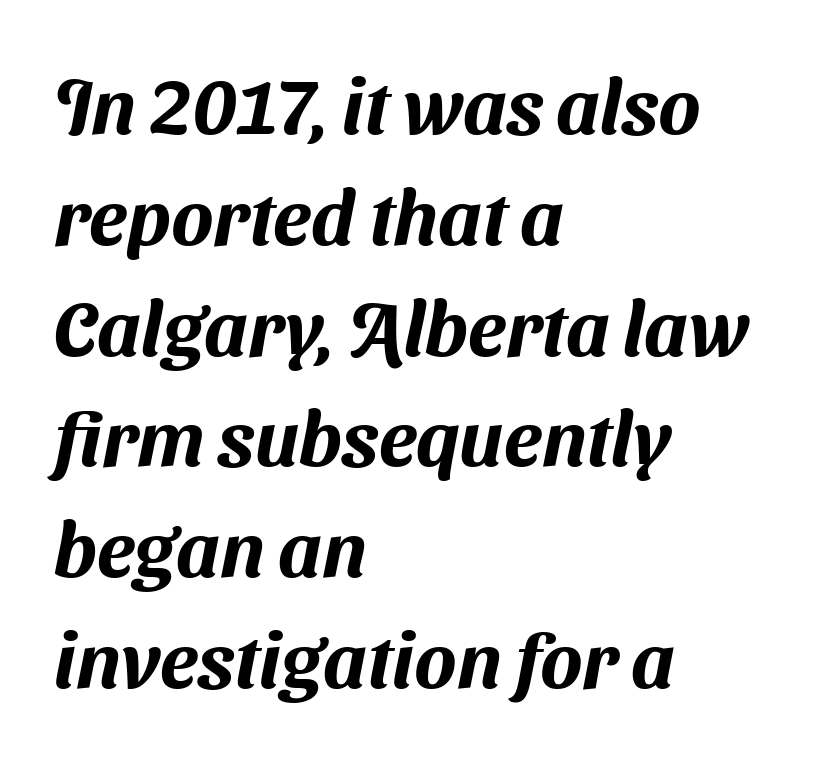
Proportional: the letters do not fall into vertical columns. The lines sit at an ordinary, default distance from one another. The face used here is a sans, in the tradition of grotesques and geometrics. Honestly, there is no underline to notice here at all. Short and long lines alike share a common starting point at left. These lines keep a tight, regular rhythm from letter to letter.
